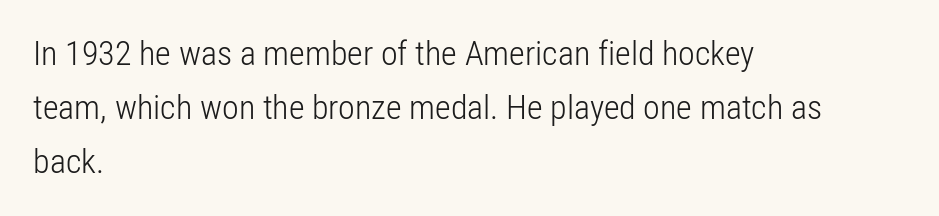
The image shows 34 px light, condensed sans-serif type, upright; set left-aligned, normal line spacing (1.59x), normal letter spacing, not underlined; low stroke contrast and a medium x-height.
